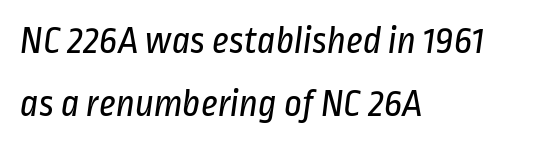
You could not count columns in this text — the font is proportionally spaced. In terms of letterspacing, this is plain default setting. This rendering features lettering with no underline. I'd call this a sans setting — the letters go barefoot.
